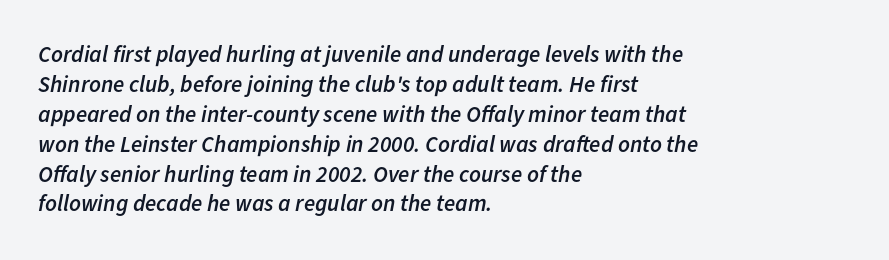
{"italic": "yes", "lean": "right", "slant_degrees": 11, "bold": "semi", "underline": "no", "align": "left", "line_spacing": "normal", "line_spacing_ratio": 1.3, "letter_spacing": "normal", "letter_spacing_em": 0.0, "glyph_px": 23}
